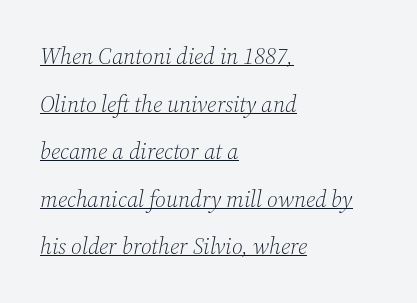
These lines stack with their left ends in a neat column. Looking at the ascenders, they clearly lean. Summary of vertical rhythm: relaxed, with wide interline spacing. How are the letters spaced? Ordinarily, with no added tracking.
